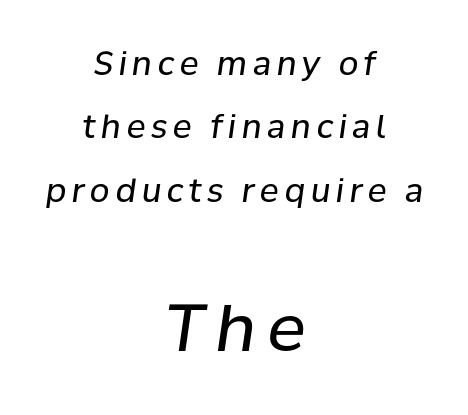
{"italic": "yes", "lean": "right", "slant_degrees": 8, "bold": "no", "weight": "regular", "width": "normal", "stroke_contrast": "low", "x_height": "medium", "monospaced": "no", "underline": "no", "align": "center", "line_spacing": "loose", "line_spacing_ratio": 1.98, "larger_block": "second", "size_ratio": 2.03, "glyph_px": 65}
